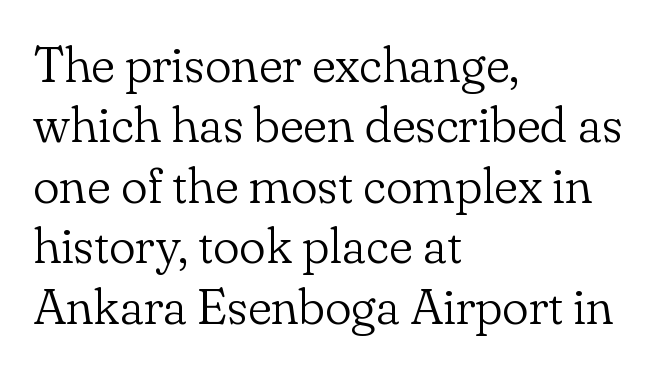
Each stroke keeps to a modest, everyday thickness or less. If you drew a line through each stem, it would be perfectly vertical. Which margin do the lines hug? The left one — the right edge is uneven. Check where the strokes stop: tiny serifs finish them off. Nobody touched the tracking dial on this one. The area under the type is left untouched.
